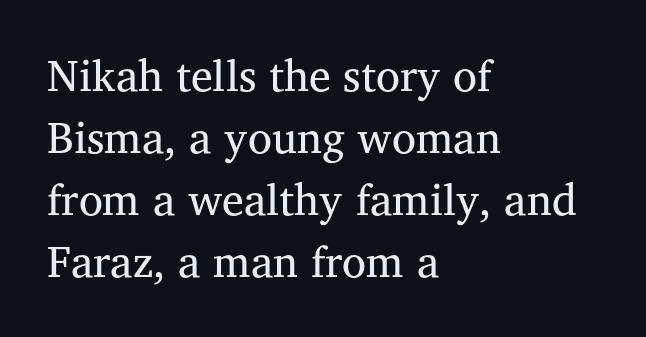
The image shows 44 px regular-weight serif type, upright; set left-aligned, normal line spacing (1.41x), normal letter spacing, not underlined; medium stroke contrast and a medium x-height.
